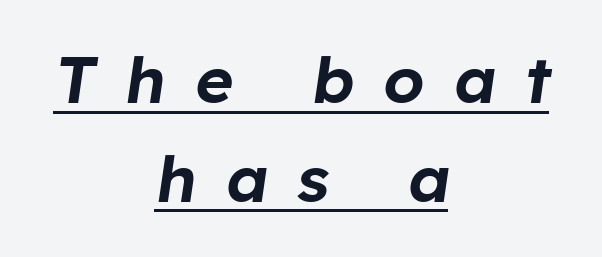
The text carries the slant typical of an italic or oblique font. Underlining? Definitely there. You could only call the tracking loose — the letters float apart. Reading down the column, the eye jumps a familiar distance to each next line. The passage shown is typed in a proportional face where columns would drift.
